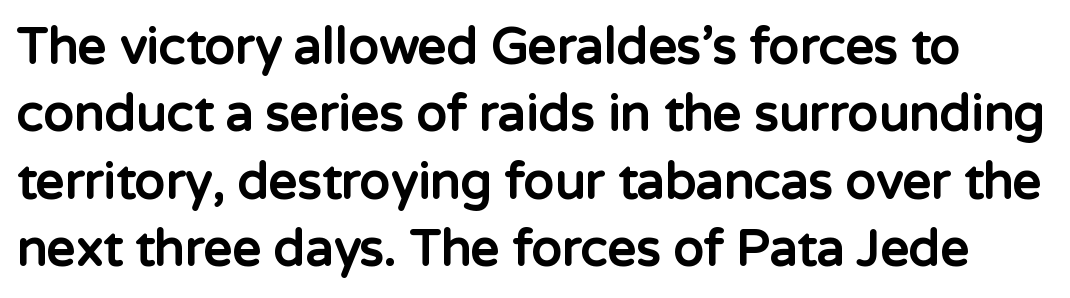
{"serif": "no", "italic": "no", "bold": "yes", "weight": "bold", "width": "normal", "stroke_contrast": "low", "x_height": "medium", "monospaced": "no", "underline": "no", "line_spacing": "normal", "line_spacing_ratio": 1.35, "letter_spacing": "normal", "letter_spacing_em": 0.0, "glyph_px": 50}
